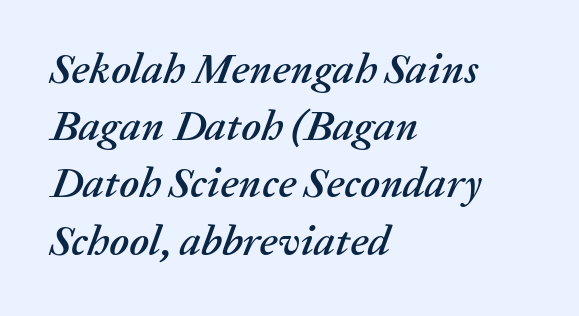
The rag falls on the right side of this text block. The letters sit at their default tracking, neither squeezed nor spread. Normally led — the rows are evenly, conventionally spaced. Proportional: the letters do not fall into vertical columns. The typography opts for an oblique posture over an upright one. Descenders hang freely into open space.
